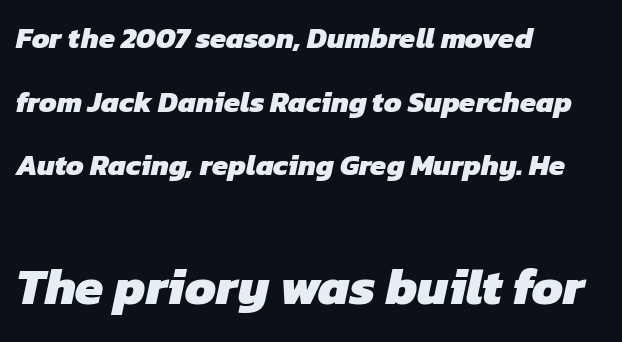
Q: Is the text bold? A: Yes.
Q: Is the typeface a serif or a sans-serif typeface? A: Sans-serif.
Q: Is the text underlined? A: No.
Q: How is the paragraph aligned? A: Left-aligned.
Q: Is the spacing between letters normal or unusually wide? A: Normal.
Q: Is the spacing between lines tight, normal or loose? A: Loose.
Q: Which block of text is set in a larger size, the first (top) or the second (bottom)? A: The second (bottom) one.
Q: Width (condensed, normal, or wide)? A: Normal.
Q: Stroke contrast? A: Low.
Q: x-height? A: Medium.
Q: Monospaced? A: No.
